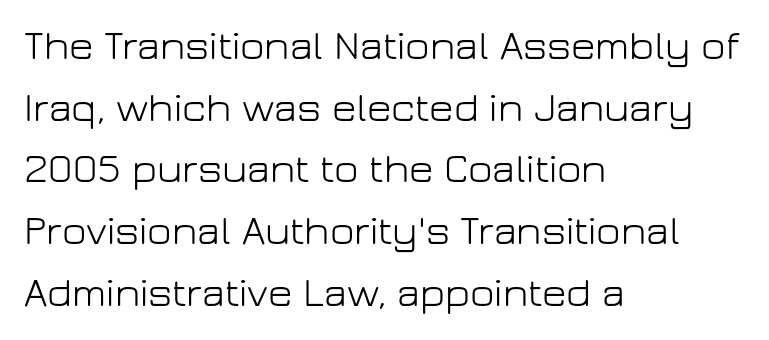
Q: Is the text bold? A: No.
Q: Is the text italic (slanted)? A: No, it is upright.
Q: Is the typeface a serif or a sans-serif typeface? A: Sans-serif.
Q: Is the text underlined? A: No.
Q: How is the paragraph aligned? A: Left-aligned.
Q: Is the spacing between letters normal or unusually wide? A: Normal.
Q: Is the spacing between lines tight, normal or loose? A: Normal.
Q: Width (condensed, normal, or wide)? A: Normal.
Q: Stroke contrast? A: Low.
Q: x-height? A: Medium.
Q: Monospaced? A: No.
